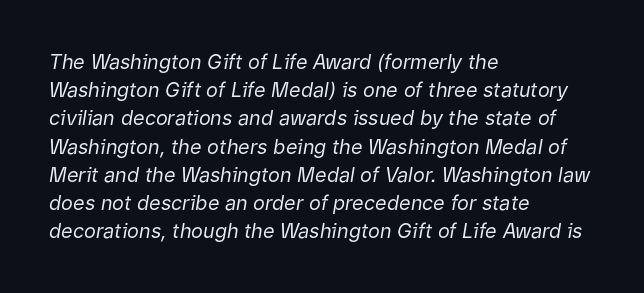
Stroke mass is kept to a normal reading level or below. This rendering uses left alignment, leaving the right contour irregular. No word sits above an underline. Horizontal bands of white between lines are of average thickness. This is oblique type, the kind used for emphasis or titles.
